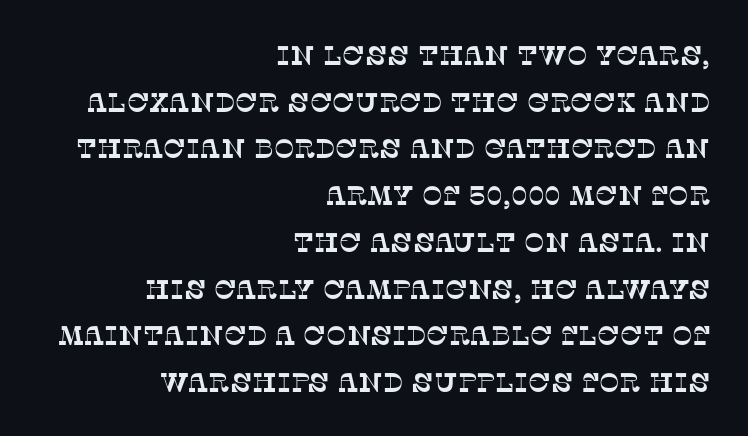
{"underline": "no", "align": "right", "line_spacing_ratio": 1.73, "letter_spacing": "normal", "letter_spacing_em": 0.0, "glyph_px": 27}
